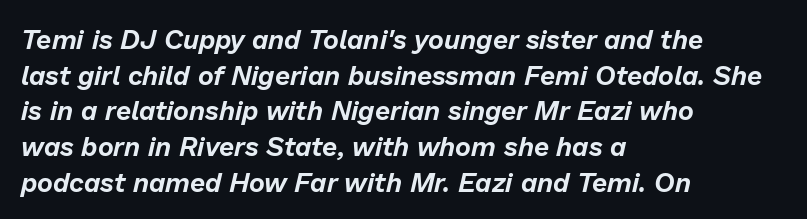
The image shows 27 px text type, italic (leaning right); set left-aligned, normal line spacing (1.32x), normal letter spacing, not underlined.
